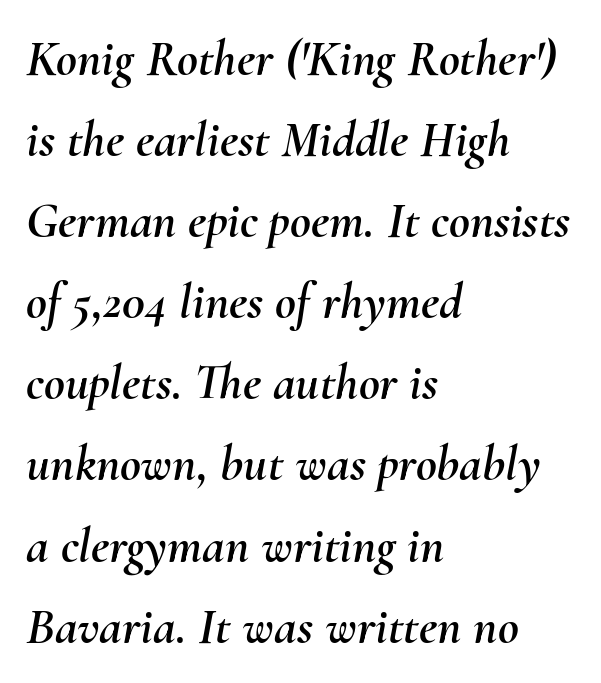
{"italic": "yes", "lean": "right", "slant_degrees": 10, "width": "normal", "stroke_contrast": "medium", "x_height": "small", "monospaced": "no", "underline": "no", "align": "left", "line_spacing": "normal", "line_spacing_ratio": 1.59, "letter_spacing": "normal", "letter_spacing_em": 0.0, "glyph_px": 51}
